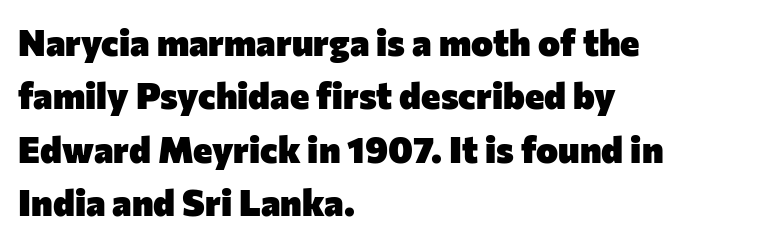
The image shows 37 px heavy sans-serif type, upright; set left-aligned, normal line spacing (1.44x), normal letter spacing, not underlined; low stroke contrast and a medium x-height.
